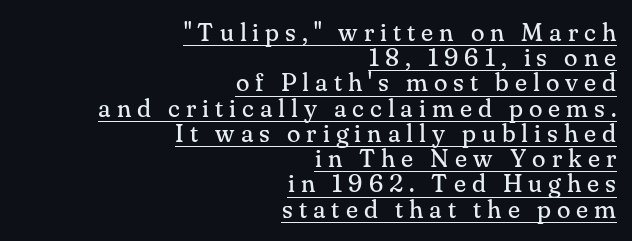
{"italic": "no", "bold": "no", "underline": "yes", "align": "right", "line_spacing": "tight", "line_spacing_ratio": 1.01, "letter_spacing": "wide", "letter_spacing_em": 0.24, "glyph_px": 25}
